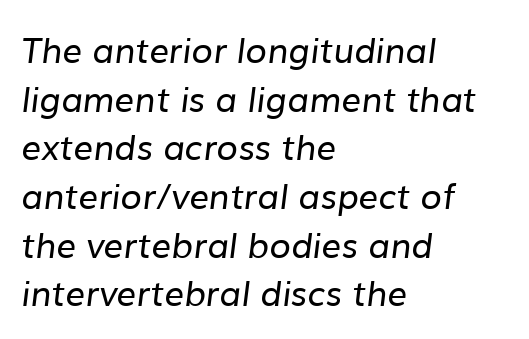
The image shows 35 px regular-weight sans-serif type; set left-aligned, normal line spacing (1.39x), normal letter spacing, not underlined; low stroke contrast and a medium x-height.
